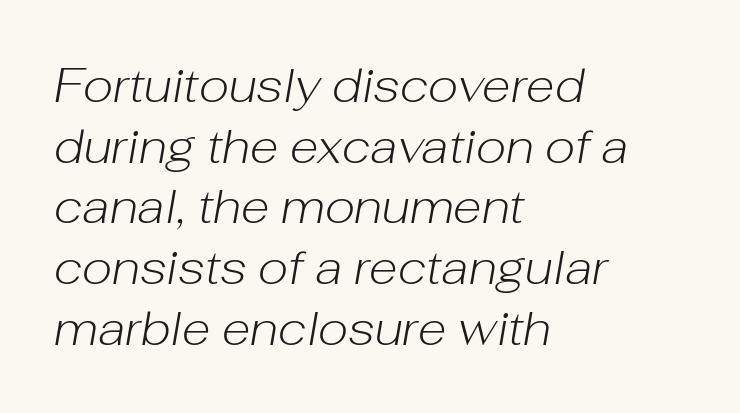
A clean baseline with only descenders dipping below it. The lettering tilts uniformly, giving the passage an italic look. Each stroke keeps to a modest, everyday thickness or less. Observe the ordinary spacing: letters are neighbours, not strangers.
